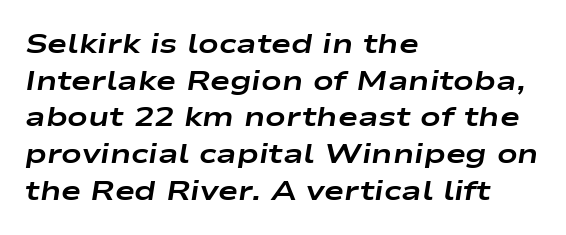
The image shows 27 px bold type, italic (leaning right); set left-aligned, normal line spacing (1.36x), normal letter spacing, not underlined.
